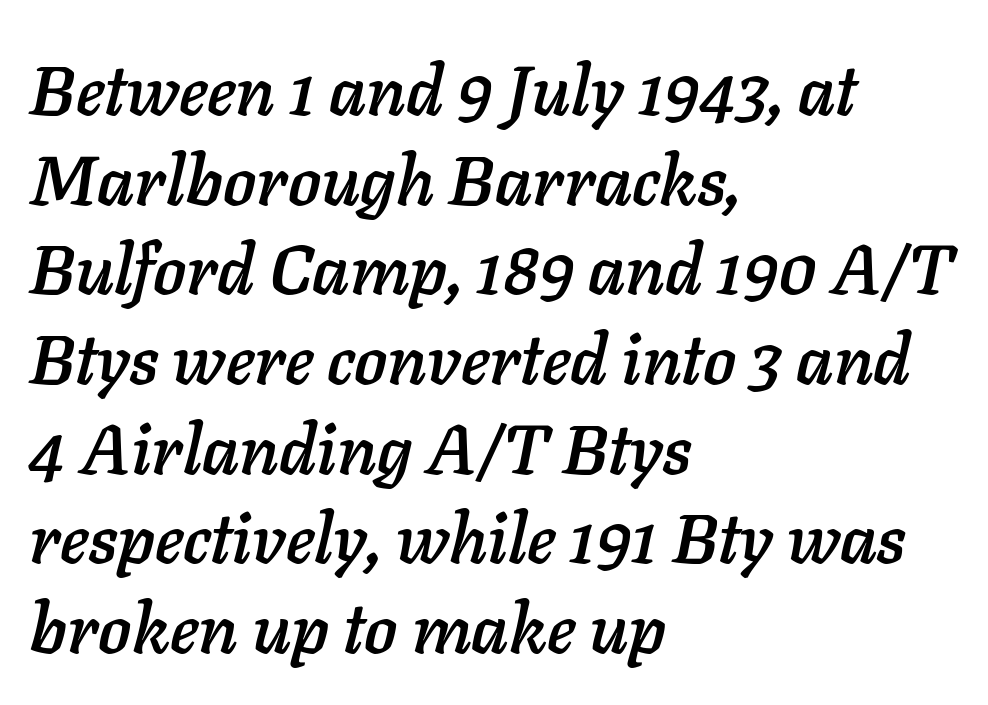
Students, observe: this is what conventionally led text looks like. The line texture is even and compact thanks to regular tracking. The text carries the slant typical of an italic or oblique font. The face used here is proportionally spaced, like ordinary book or web type. A bare baseline throughout the passage. The lines are quadded left.
